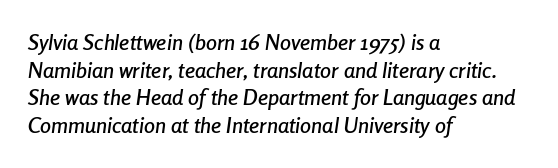
Q: Is the text italic (slanted)? A: Yes, it leans right by about 8 degrees.
Q: Is the text underlined? A: No.
Q: How is the paragraph aligned? A: Left-aligned.
Q: Is the spacing between letters normal or unusually wide? A: Normal.
Q: Is the spacing between lines tight, normal or loose? A: Normal.
